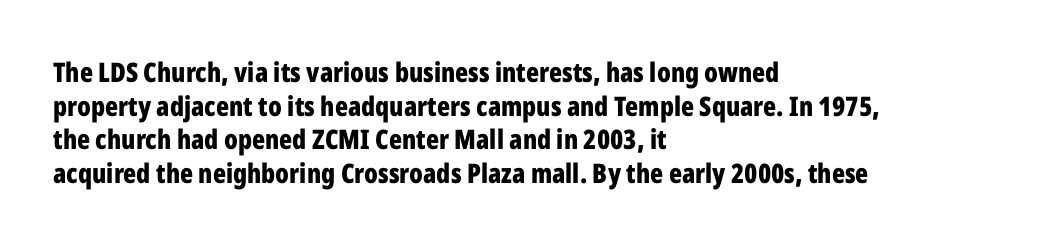
The image shows 27 px bold type, upright; set left-aligned, normal line spacing (1.25x), normal letter spacing, not underlined.
